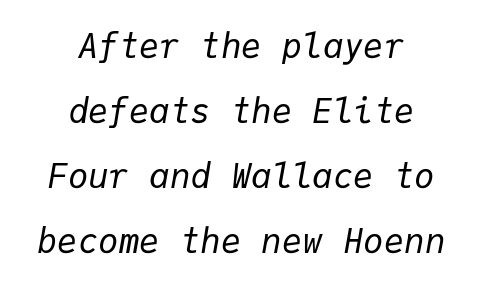
The image shows 34 px regular-weight type, italic (leaning right), monospaced; set centered, loose line spacing (1.91x), normal letter spacing, not underlined; low stroke contrast and a medium x-height.
